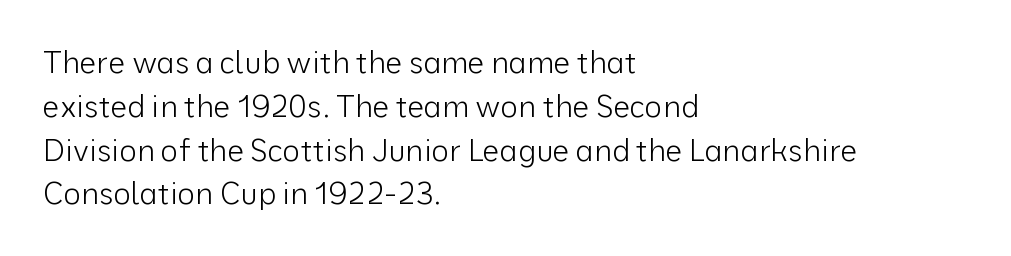
The image shows 30 px light sans-serif type, upright; set left-aligned, normal line spacing (1.46x), normal letter spacing, not underlined; low stroke contrast and a medium x-height.
